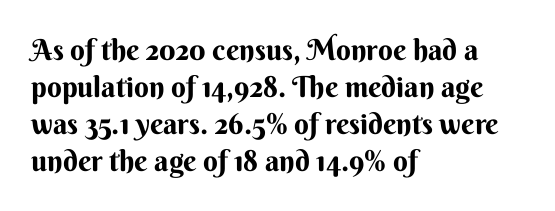
Q: Is the text italic (slanted)? A: No, it is upright.
Q: Is the typeface a serif or a sans-serif typeface? A: Sans-serif.
Q: Is the text underlined? A: No.
Q: How is the paragraph aligned? A: Left-aligned.
Q: Is the spacing between letters normal or unusually wide? A: Normal.
Q: Is the spacing between lines tight, normal or loose? A: Normal.
Q: Width (condensed, normal, or wide)? A: Normal.
Q: Stroke contrast? A: Medium.
Q: x-height? A: Small.
Q: Monospaced? A: No.
